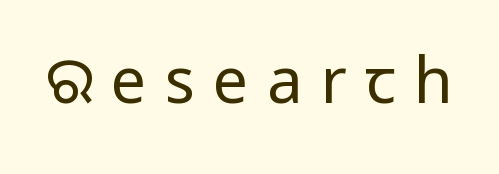
The image shows 63 px regular-weight, condensed sans-serif type, upright; set unusually wide letter spacing (+0.29 em), not underlined; low stroke contrast and a large x-height.
